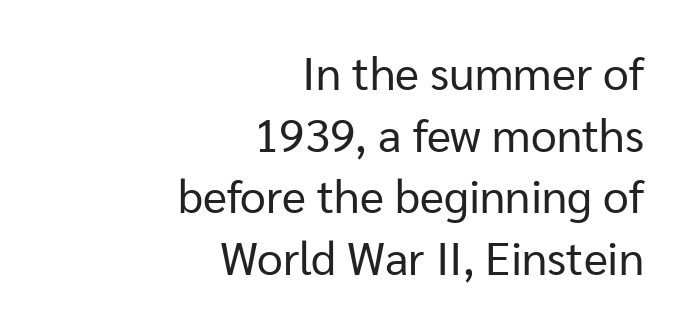
Q: Is the text bold? A: No.
Q: Is the text italic (slanted)? A: No, it is upright.
Q: Is the typeface a serif or a sans-serif typeface? A: Sans-serif.
Q: Is the text underlined? A: No.
Q: How is the paragraph aligned? A: Right-aligned.
Q: Is the spacing between letters normal or unusually wide? A: Normal.
Q: Is the spacing between lines tight, normal or loose? A: Normal.
Q: Width (condensed, normal, or wide)? A: Normal.
Q: Stroke contrast? A: Low.
Q: x-height? A: Medium.
Q: Monospaced? A: No.
